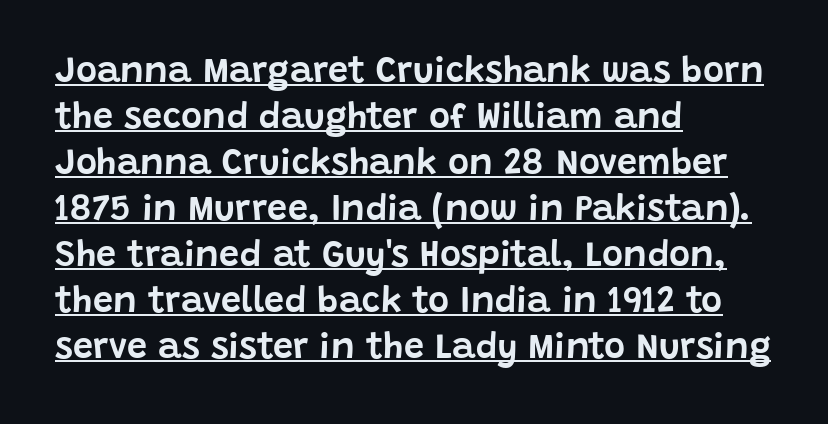
The image shows 36 px sans-serif type, upright; set left-aligned, normal line spacing (1.28x), normal letter spacing, underlined; low stroke contrast and a large x-height.
